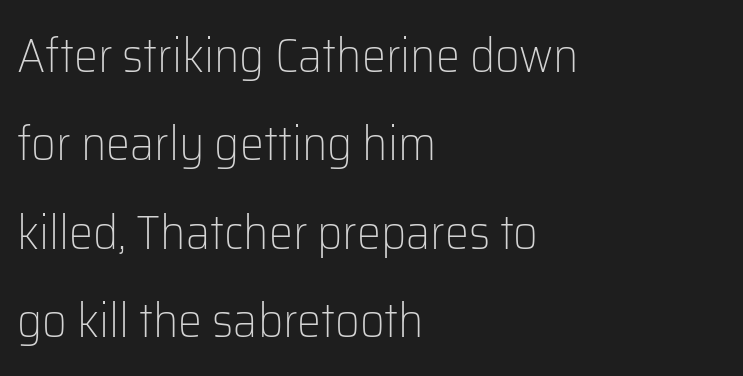
No letter is thick-stroked: the sample isn't bold. The compositor pushed each line to the left boundary. Grotesque or geometric, the face here clearly has no serifs. Decoration check: the copy has no underline. When letters stand straight like this, we call the style roman or upright.
